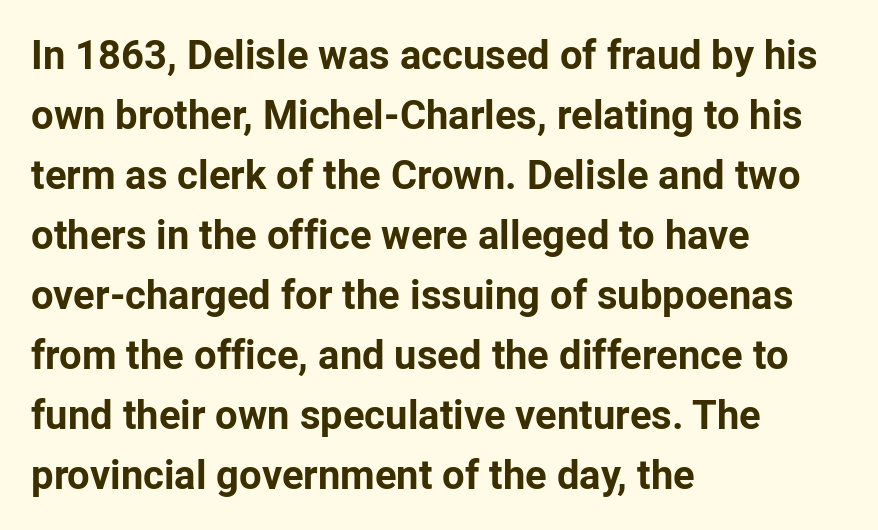
Evenly set lines give the paragraph a standard silhouette. Does the lettering tilt? It doesn't — this is upright. Heft: maximum for text — a bold. These lines stack with their left ends in a neat column. Spacing between characters is what you'd get straight out of the box.
